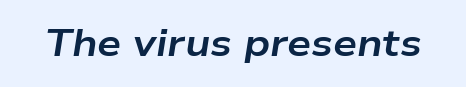
Style check: oblique. Clear beneath every line of the passage. What stands out about the letter spacing? Nothing — it is the standard amount. Summary of weight: heavy, a full bold. Character widths vary here, with narrow letters taking less room than wide ones.
